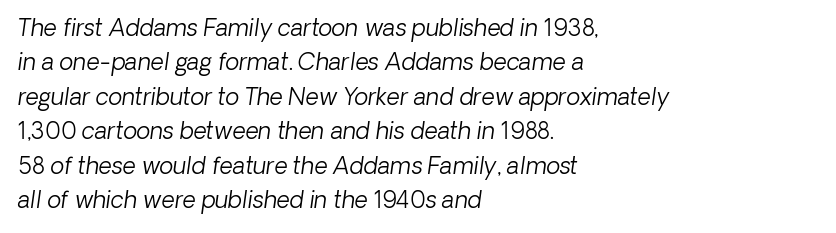
Q: Is the text bold? A: No.
Q: Is the text italic (slanted)? A: Yes, it leans right by about 8 degrees.
Q: Is the text underlined? A: No.
Q: How is the paragraph aligned? A: Left-aligned.
Q: Is the spacing between letters normal or unusually wide? A: Normal.
Q: Is the spacing between lines tight, normal or loose? A: Normal.
